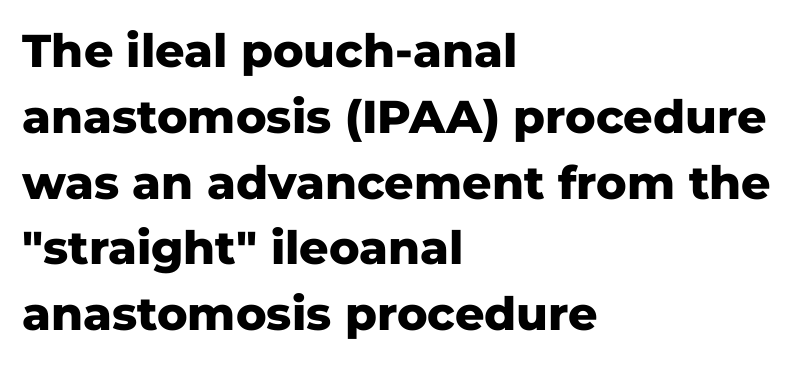
The image shows 46 px heavy sans-serif type, upright; set left-aligned, normal line spacing (1.43x), normal letter spacing, not underlined; low stroke contrast and a medium x-height.
